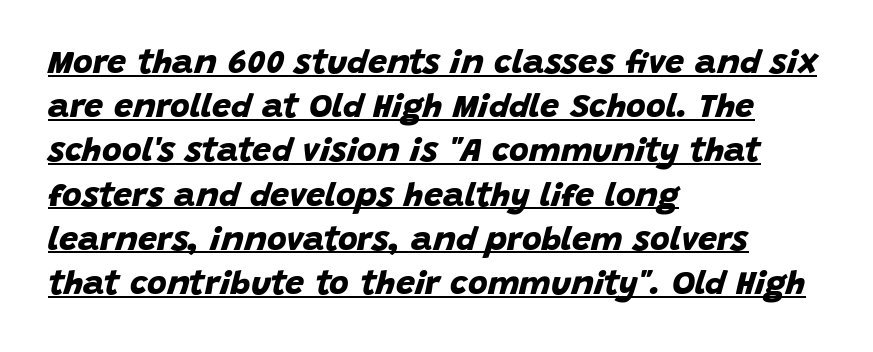
The image shows 34 px bold sans-serif type; set left-aligned, normal line spacing (1.3x), normal letter spacing, underlined; low stroke contrast and a large x-height.
